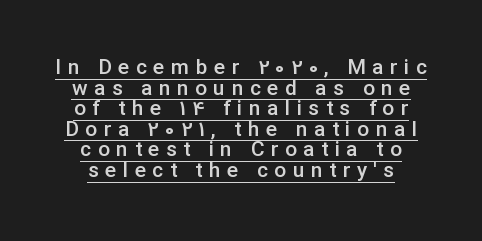
The image shows 21 px text type, upright; set centered, tight line spacing (0.98x), unusually wide letter spacing (+0.31 em), underlined.
